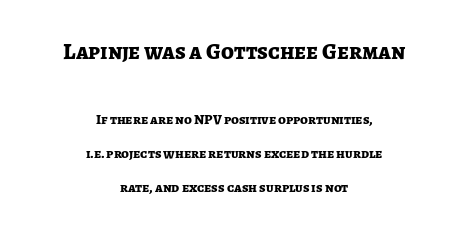
The area under the type is left untouched. Default kerning and tracking; the words read as compact shapes. Visually the block forms a symmetrical silhouette, jagged on both flanks. This block would shrink considerably if given ordinary leading; it's expanded now. Do the letters lean? They stand straight.
